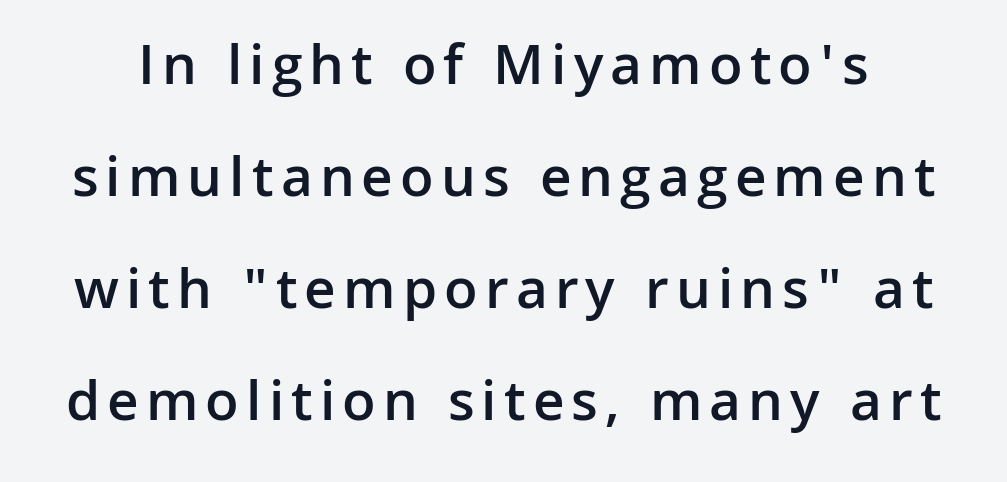
The image shows 59 px semibold sans-serif type, upright; set loose line spacing (1.9x), not underlined; low stroke contrast and a medium x-height.
